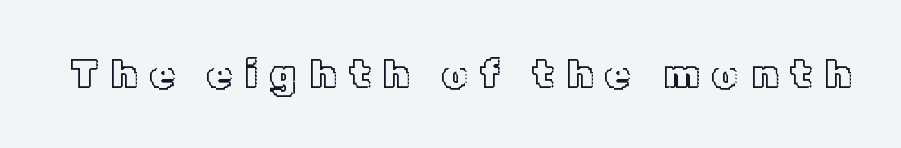
{"italic": "no", "width": "normal", "x_height": "medium", "monospaced": "no", "underline": "no", "letter_spacing": "wide", "letter_spacing_em": 0.31, "glyph_px": 40}
